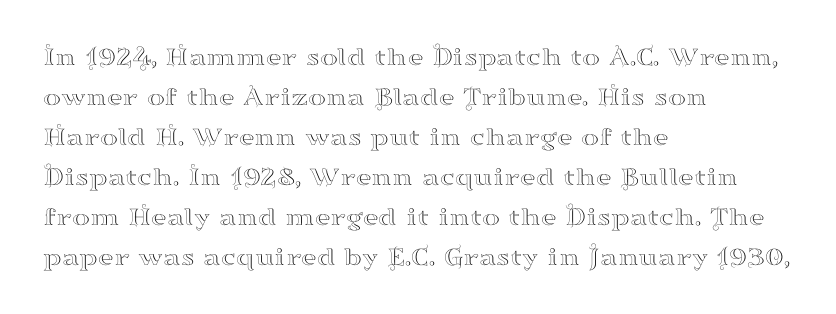
The image shows 27 px text type, upright; set left-aligned, normal line spacing (1.48x), normal letter spacing, not underlined.
